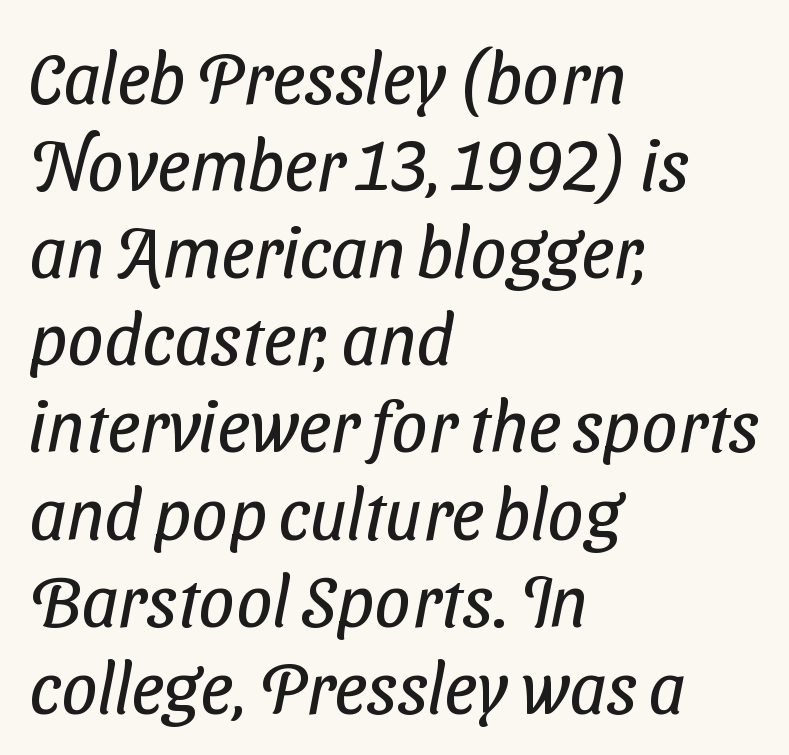
Q: Is the text bold? A: No.
Q: Is the typeface a serif or a sans-serif typeface? A: Sans-serif.
Q: Is the text underlined? A: No.
Q: How is the paragraph aligned? A: Left-aligned.
Q: Is the spacing between letters normal or unusually wide? A: Normal.
Q: Width (condensed, normal, or wide)? A: Condensed.
Q: Stroke contrast? A: Low.
Q: x-height? A: Medium.
Q: Monospaced? A: No.
